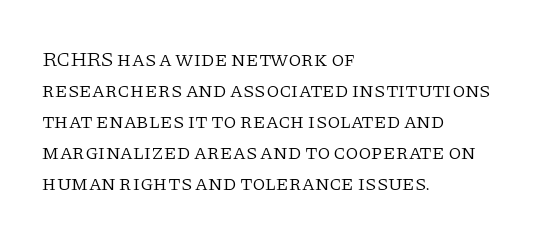
No chunkiness to these letters — they're not bold. The area under the type is left untouched. This rendering uses left alignment, leaving the right contour irregular. The font's upright variant was chosen for this text. Compared with typical body copy, the letter spacing here is the same.
